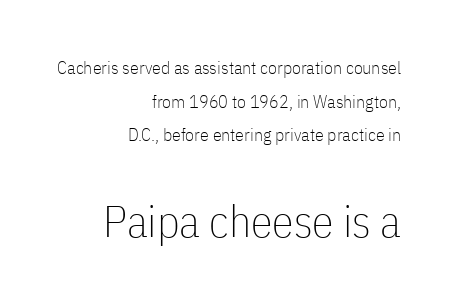
The image shows 44 px thin, condensed sans-serif type, upright; set right-aligned, line spacing 1.87x, normal letter spacing, not underlined; the second (bottom) block is 2.44x larger; low stroke contrast and a medium x-height.
